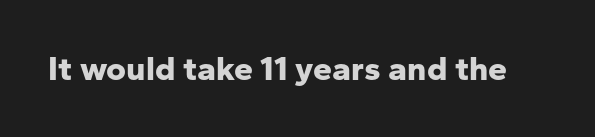
The letters advance in unequal steps, a hallmark of proportional type. The font's upright variant was chosen for this text. Every letter is thick-stroked: bold, no question. Decoration check: the copy has no underline.
